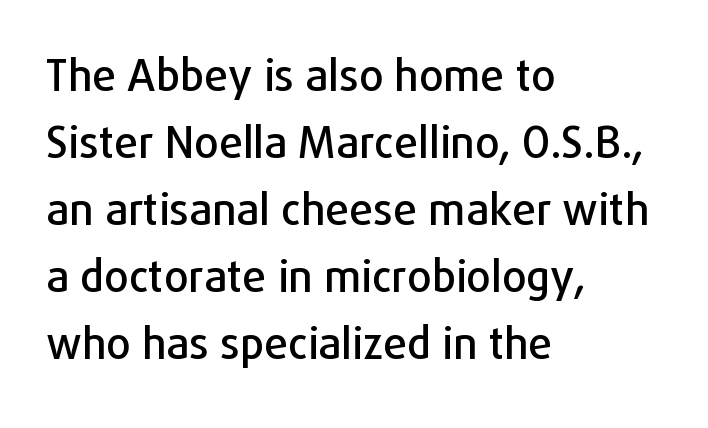
{"serif": "no", "italic": "no", "width": "normal", "stroke_contrast": "low", "x_height": "medium", "monospaced": "no", "underline": "no", "align": "left", "line_spacing": "normal", "line_spacing_ratio": 1.56, "letter_spacing": "normal", "letter_spacing_em": 0.0, "glyph_px": 43}
